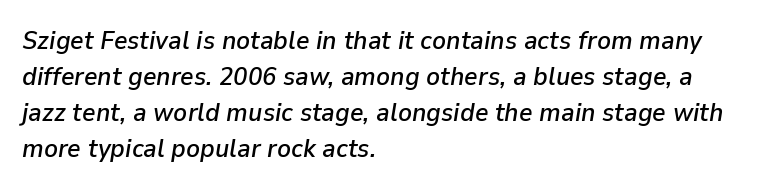
Students, note that the glyphs here touch the page at normal intervals. These lines sit exactly where default settings would place them. Check the space under the baseline: it is left empty. The font's italic variant was chosen for this text. Line starts are locked; line ends wander.
